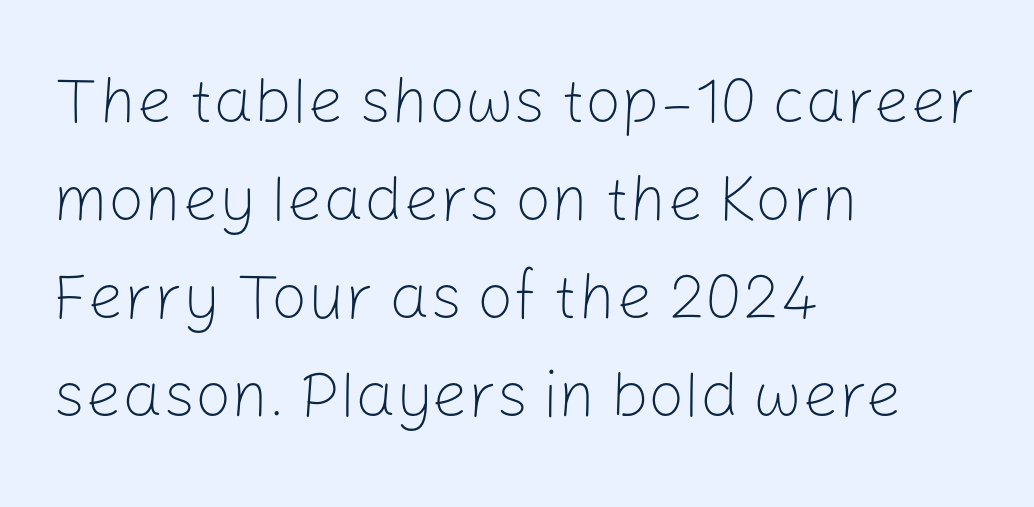
Think of a printed novel: that variable character pitch is what you see here. A student would call this left alignment; a typographer would say flush left, rag right. This reads as an unemphasized weight, regular at the heaviest. The lines sit at an ordinary, default distance from one another. Just letters on the line, the space beneath them empty.
